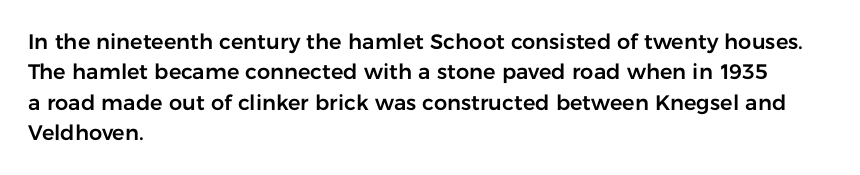
{"italic": "no", "underline": "no", "align": "left", "line_spacing": "normal", "line_spacing_ratio": 1.45, "letter_spacing": "normal", "letter_spacing_em": 0.0, "glyph_px": 21}
